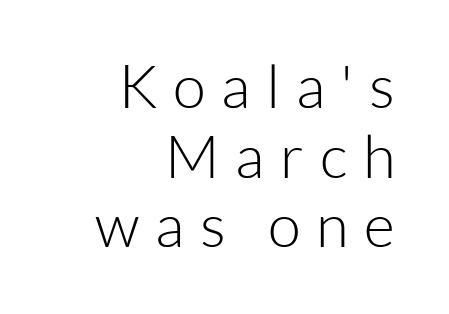
Q: Is the text bold? A: No.
Q: Is the text italic (slanted)? A: No, it is upright.
Q: Is the typeface a serif or a sans-serif typeface? A: Sans-serif.
Q: Is the text underlined? A: No.
Q: How is the paragraph aligned? A: Right-aligned.
Q: Is the spacing between letters normal or unusually wide? A: Unusually wide.
Q: Width (condensed, normal, or wide)? A: Normal.
Q: Stroke contrast? A: Low.
Q: x-height? A: Medium.
Q: Monospaced? A: No.
